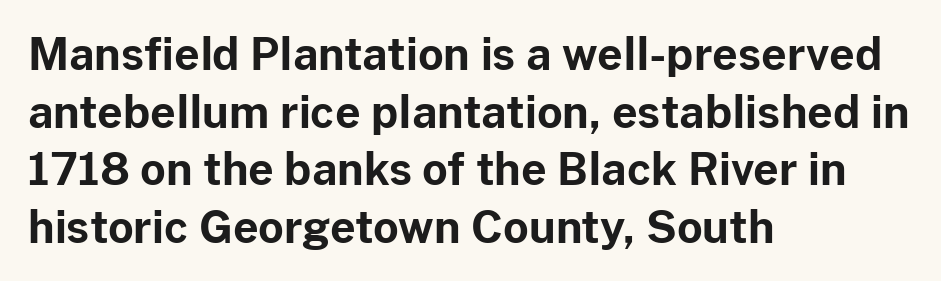
Q: Is the text bold? A: Yes.
Q: Is the text italic (slanted)? A: No, it is upright.
Q: Is the typeface a serif or a sans-serif typeface? A: Sans-serif.
Q: Is the text underlined? A: No.
Q: How is the paragraph aligned? A: Left-aligned.
Q: Is the spacing between letters normal or unusually wide? A: Normal.
Q: Is the spacing between lines tight, normal or loose? A: Normal.
Q: Width (condensed, normal, or wide)? A: Normal.
Q: Stroke contrast? A: Low.
Q: x-height? A: Medium.
Q: Monospaced? A: No.
